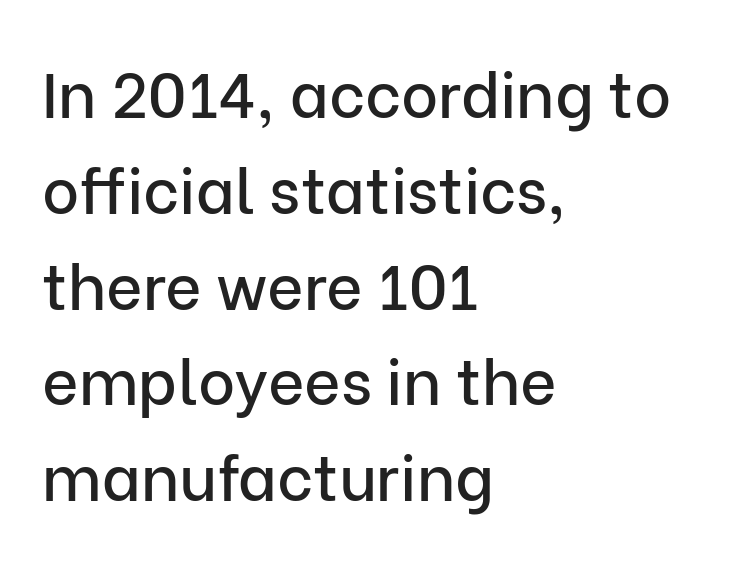
Q: Is the text italic (slanted)? A: No, it is upright.
Q: Is the typeface a serif or a sans-serif typeface? A: Sans-serif.
Q: Is the text underlined? A: No.
Q: How is the paragraph aligned? A: Left-aligned.
Q: Is the spacing between letters normal or unusually wide? A: Normal.
Q: Is the spacing between lines tight, normal or loose? A: Normal.
Q: Width (condensed, normal, or wide)? A: Normal.
Q: Stroke contrast? A: Low.
Q: x-height? A: Medium.
Q: Monospaced? A: No.
